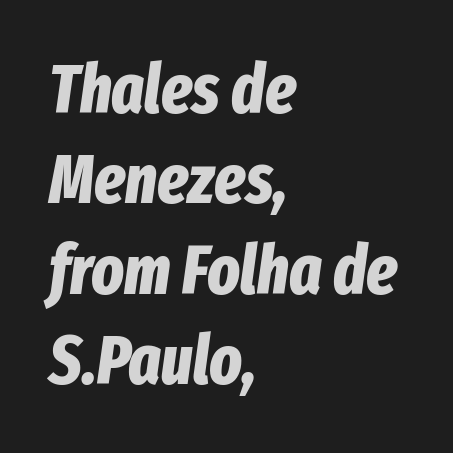
The image shows 68 px bold, condensed type, italic (leaning right); set left-aligned, normal line spacing (1.33x), normal letter spacing, not underlined; low stroke contrast and a medium x-height.
